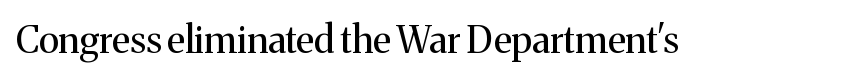
Inter-character spacing is left at the font's built-in metrics. Here the designer chose a conventional face with non-uniform glyph widths. The text was rendered using a seriffed face with decorative stroke endings. The lettering stays uniformly vertical, giving the passage a roman look. Bold? No — there's no thickening of the strokes.
